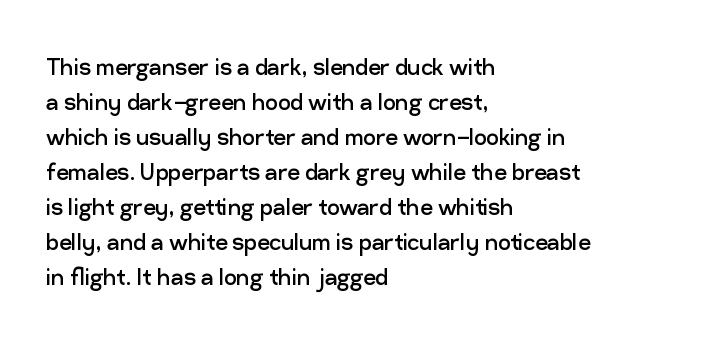
The image shows 28 px regular-weight sans-serif type, upright; set left-aligned, normal line spacing (1.25x), normal letter spacing, not underlined; low stroke contrast and a medium x-height.
